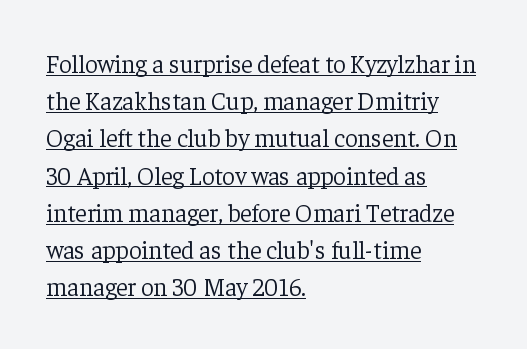
Q: Is the text bold? A: No.
Q: Is the text italic (slanted)? A: No, it is upright.
Q: Is the text underlined? A: Yes.
Q: How is the paragraph aligned? A: Left-aligned.
Q: Is the spacing between letters normal or unusually wide? A: Normal.
Q: Is the spacing between lines tight, normal or loose? A: Normal.
